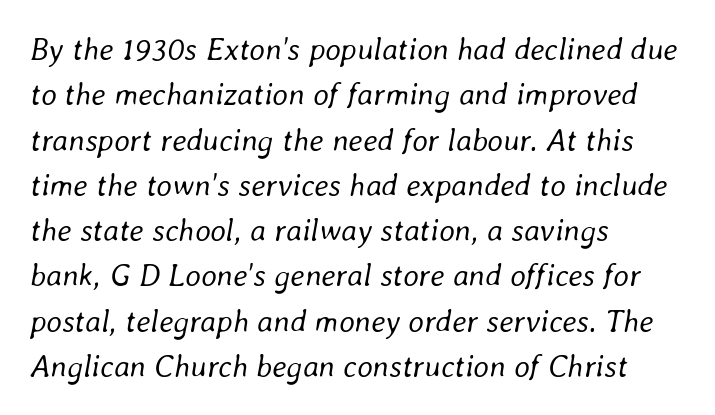
The image shows 31 px regular-weight type, italic (leaning right); set left-aligned, normal line spacing (1.46x), normal letter spacing, not underlined; low stroke contrast and a medium x-height.
